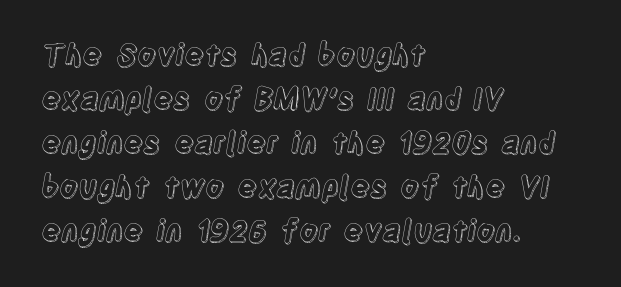
Q: Is the text italic (slanted)? A: Yes.
Q: Is the text underlined? A: No.
Q: How is the paragraph aligned? A: Left-aligned.
Q: Is the spacing between letters normal or unusually wide? A: Normal.
Q: Is the spacing between lines tight, normal or loose? A: Normal.
Q: Width (condensed, normal, or wide)? A: Condensed.
Q: x-height? A: Large.
Q: Monospaced? A: No.
